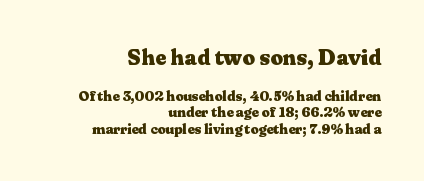
Q: Is the text bold? A: Yes.
Q: Is the text italic (slanted)? A: No, it is upright.
Q: Is the text underlined? A: No.
Q: How is the paragraph aligned? A: Right-aligned.
Q: Is the spacing between letters normal or unusually wide? A: Normal.
Q: Which block of text is set in a larger size, the first (top) or the second (bottom)? A: The first (top) one.
